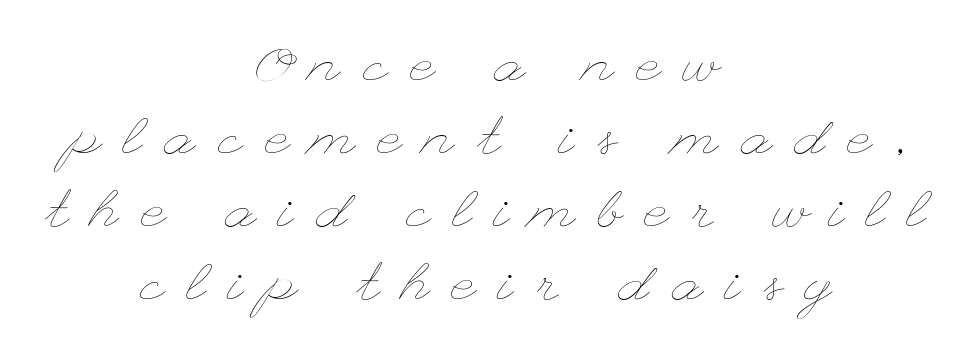
Both edges are ragged and mirror each other, which tells us the setting is centered. Think standard paragraph weight, or any step lighter than that. Is there much room between lines? A standard amount, neither cramped nor airy.
